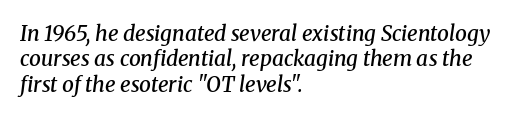
Q: Is the text bold? A: Semi-bold.
Q: Is the text italic (slanted)? A: Yes, it leans right by about 8 degrees.
Q: Is the text underlined? A: No.
Q: How is the paragraph aligned? A: Left-aligned.
Q: Is the spacing between letters normal or unusually wide? A: Normal.
